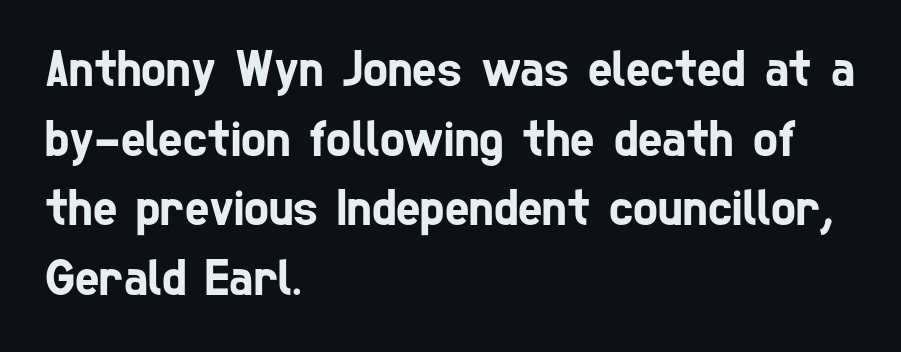
Just letters on the line, the space beneath them empty. The passage shown is typed in a proportional face where columns would drift. Whoever set this chose a conventional vertical rhythm. Between one letter and the next there's only the usual sliver of space.
